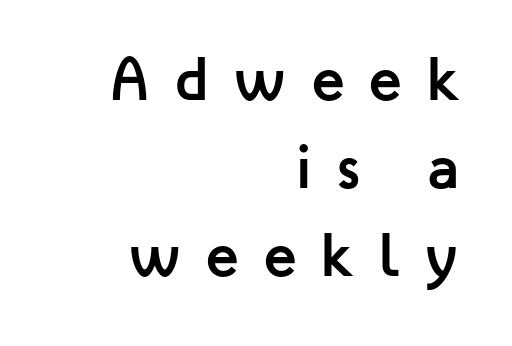
{"serif": "no", "italic": "no", "bold": "yes", "weight": "semibold", "width": "normal", "stroke_contrast": "low", "x_height": "medium", "monospaced": "no", "underline": "no", "align": "right", "line_spacing": "normal", "line_spacing_ratio": 1.42, "letter_spacing": "wide", "letter_spacing_em": 0.39, "glyph_px": 62}
